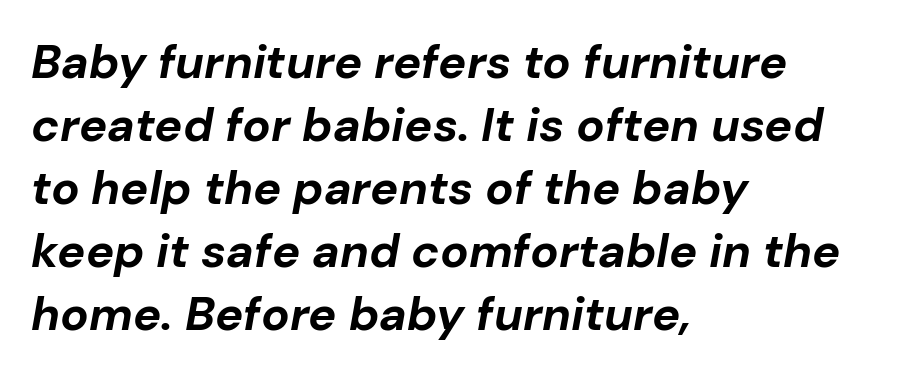
Q: Is the text bold? A: Yes.
Q: Is the text italic (slanted)? A: Yes, it leans right by about 10 degrees.
Q: Is the text underlined? A: No.
Q: How is the paragraph aligned? A: Left-aligned.
Q: Is the spacing between letters normal or unusually wide? A: Normal.
Q: Is the spacing between lines tight, normal or loose? A: Normal.
Q: Width (condensed, normal, or wide)? A: Normal.
Q: Stroke contrast? A: Low.
Q: x-height? A: Medium.
Q: Monospaced? A: No.
